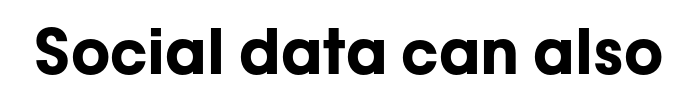
Q: Is the text bold? A: Yes.
Q: Is the text italic (slanted)? A: No, it is upright.
Q: Is the typeface a serif or a sans-serif typeface? A: Sans-serif.
Q: Is the text underlined? A: No.
Q: Is the spacing between letters normal or unusually wide? A: Normal.
Q: Width (condensed, normal, or wide)? A: Normal.
Q: Stroke contrast? A: Low.
Q: x-height? A: Medium.
Q: Monospaced? A: No.
